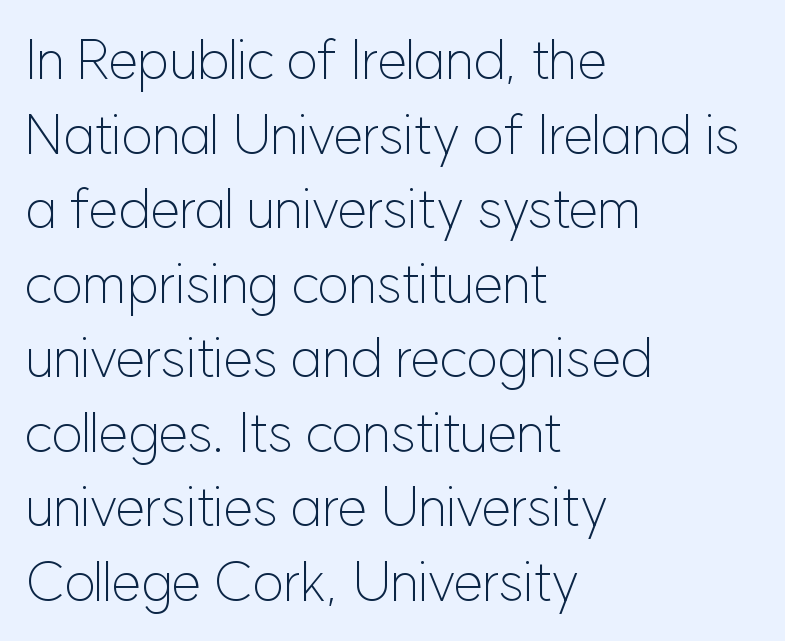
Heaviness? Minimal to ordinary, like unemphasized prose. Think of a printed novel: that variable character pitch is what you see here. Examine the stroke ends and you'll find no serifs. The lines sit at an ordinary, default distance from one another. Reading down the block, your eye returns to a fixed left position each line. Students, note that the glyphs here touch the page at normal intervals.
